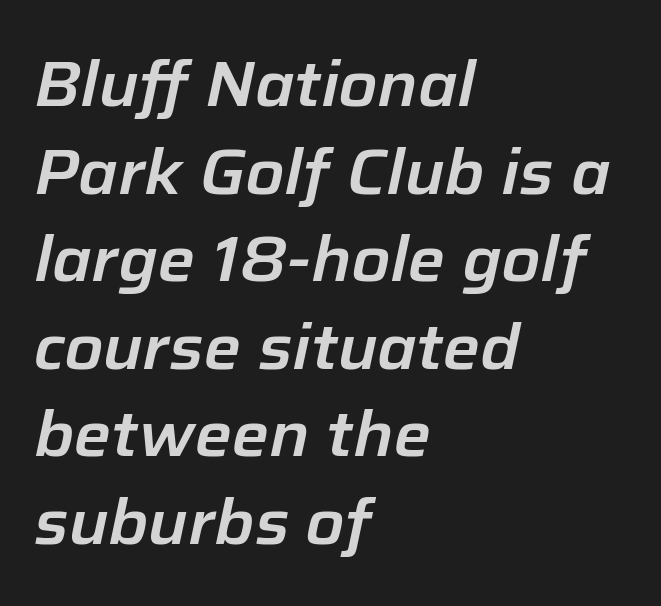
Descenders hang freely into open space. Regarding leading, the lines here are spaced in the standard way. The passage shown has conventional tracking throughout. Proportional: the letters do not fall into vertical columns.
